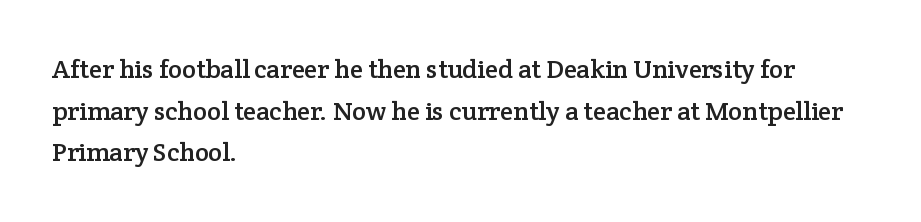
{"italic": "no", "underline": "no", "align": "left", "line_spacing": "normal", "line_spacing_ratio": 1.6, "letter_spacing": "normal", "letter_spacing_em": 0.0, "glyph_px": 26}
